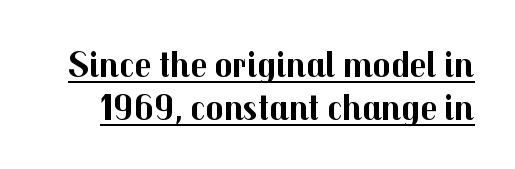
The image shows 37 px bold sans-serif type, upright; set line spacing 1.16x, normal letter spacing, underlined; medium stroke contrast and a medium x-height.
